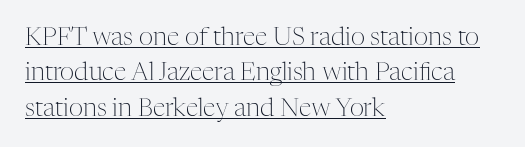
Q: Is the text bold? A: No.
Q: Is the text italic (slanted)? A: No, it is upright.
Q: Is the text underlined? A: Yes.
Q: How is the paragraph aligned? A: Left-aligned.
Q: Is the spacing between letters normal or unusually wide? A: Normal.
Q: Is the spacing between lines tight, normal or loose? A: Normal.
